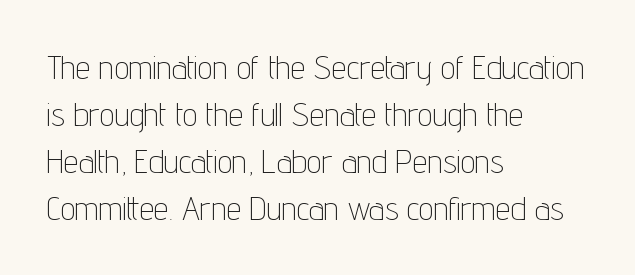
The image shows 33 px thin, condensed sans-serif type, upright; set left-aligned, normal line spacing (1.42x), normal letter spacing, not underlined; low stroke contrast and a medium x-height.
